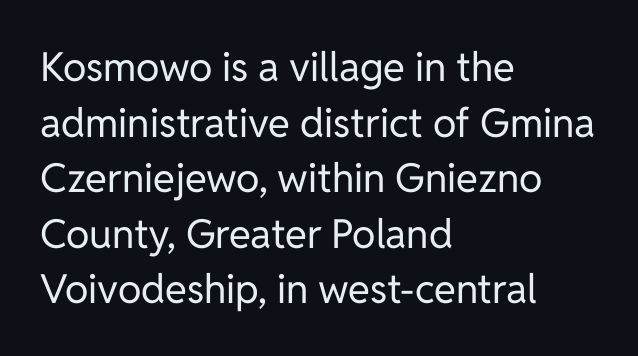
{"serif": "no", "italic": "no", "bold": "no", "weight": "regular", "width": "normal", "stroke_contrast": "low", "x_height": "medium", "monospaced": "no", "underline": "no", "align": "left", "line_spacing": "normal", "line_spacing_ratio": 1.39, "letter_spacing": "normal", "letter_spacing_em": 0.0, "glyph_px": 40}
